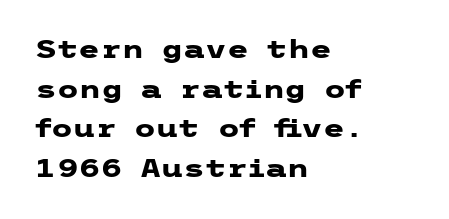
{"italic": "no", "bold": "yes", "underline": "no", "align": "left", "line_spacing": "normal", "line_spacing_ratio": 1.59, "letter_spacing": "normal", "letter_spacing_em": 0.0, "glyph_px": 25}
